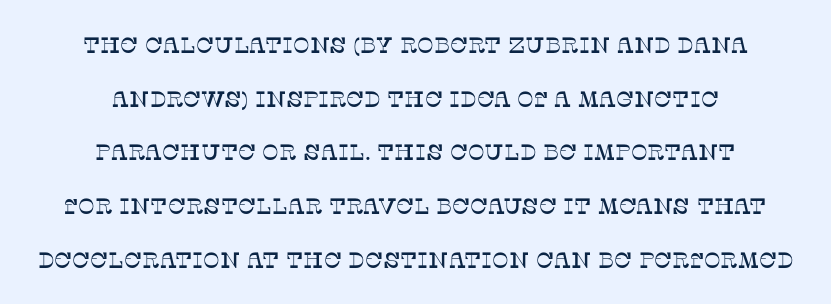
{"italic": "no", "underline": "no", "align": "center", "line_spacing": "loose", "line_spacing_ratio": 2.44, "letter_spacing": "normal", "letter_spacing_em": 0.0, "glyph_px": 22}
